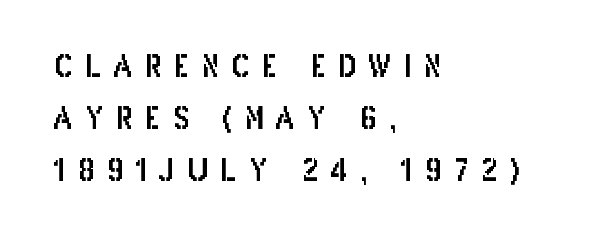
{"serif": "no", "italic": "no", "width": "condensed", "stroke_contrast": "low", "x_height": "large", "monospaced": "no", "underline": "no", "align": "left", "line_spacing_ratio": 1.74, "letter_spacing": "wide", "letter_spacing_em": 0.41, "glyph_px": 30}
